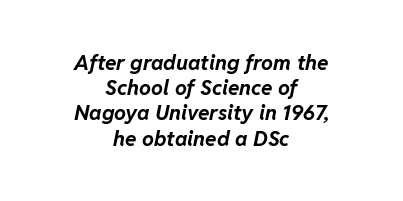
The image shows 21 px bold type, italic (leaning right); set centered, line spacing 1.2x, normal letter spacing, not underlined.
